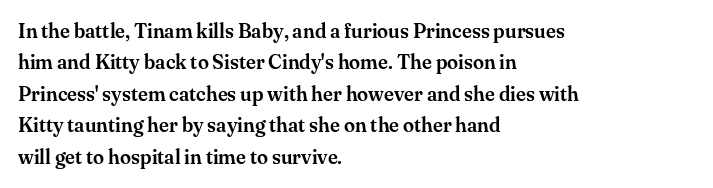
The image shows 20 px text type, upright; set left-aligned, normal line spacing (1.57x), normal letter spacing, not underlined.
